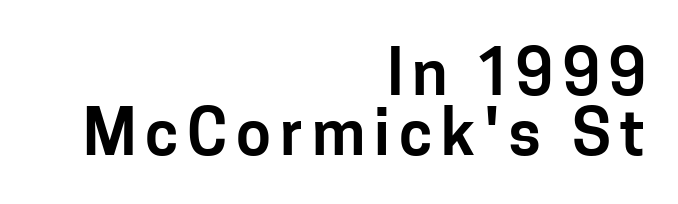
{"serif": "no", "italic": "no", "width": "normal", "stroke_contrast": "low", "x_height": "medium", "monospaced": "no", "underline": "no", "align": "right", "line_spacing": "tight", "line_spacing_ratio": 0.96, "glyph_px": 63}
